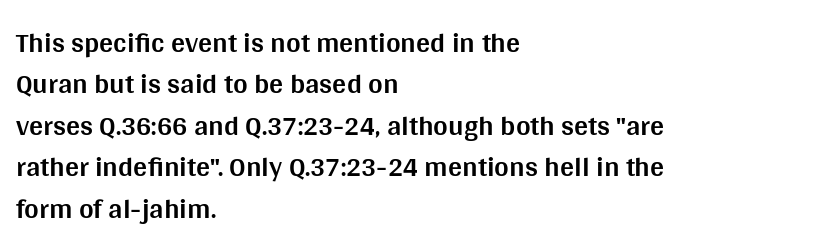
{"serif": "no", "italic": "no", "bold": "yes", "weight": "bold", "width": "normal", "stroke_contrast": "medium", "x_height": "large", "monospaced": "no", "underline": "no", "align": "left", "line_spacing": "normal", "line_spacing_ratio": 1.48, "letter_spacing": "normal", "letter_spacing_em": 0.0, "glyph_px": 28}
